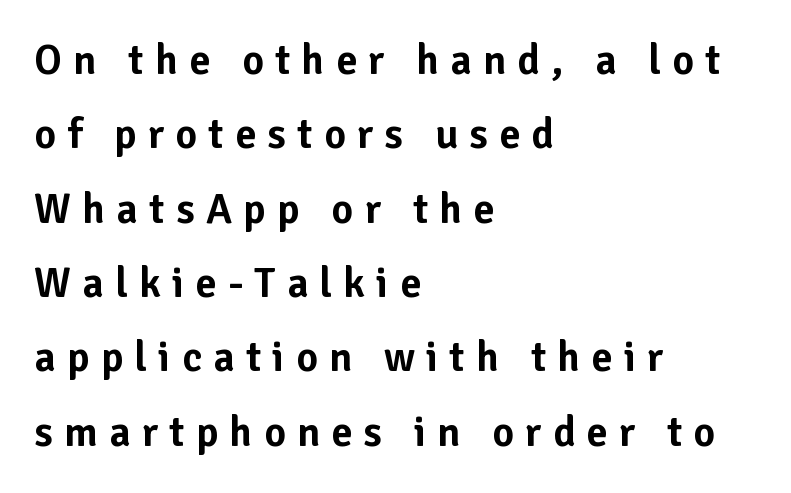
The image shows 42 px sans-serif type, upright; set left-aligned, line spacing 1.77x, unusually wide letter spacing (+0.27 em), not underlined; low stroke contrast and a medium x-height.
